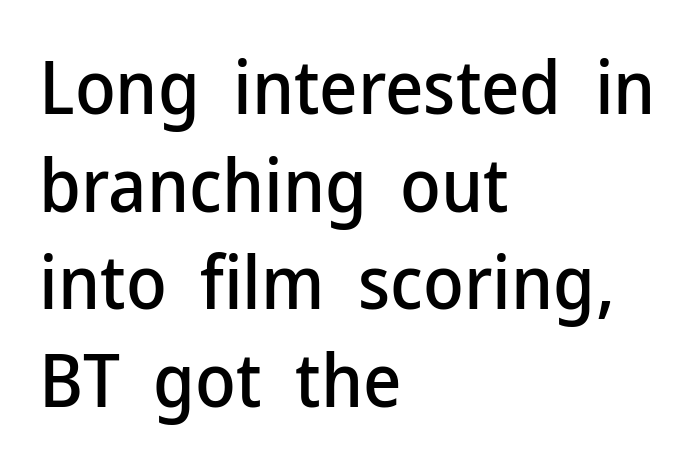
Q: Is the text italic (slanted)? A: No, it is upright.
Q: Is the typeface a serif or a sans-serif typeface? A: Sans-serif.
Q: Is the text underlined? A: No.
Q: How is the paragraph aligned? A: Left-aligned.
Q: Is the spacing between letters normal or unusually wide? A: Normal.
Q: Is the spacing between lines tight, normal or loose? A: Normal.
Q: Width (condensed, normal, or wide)? A: Normal.
Q: Stroke contrast? A: Low.
Q: x-height? A: Medium.
Q: Monospaced? A: No.
